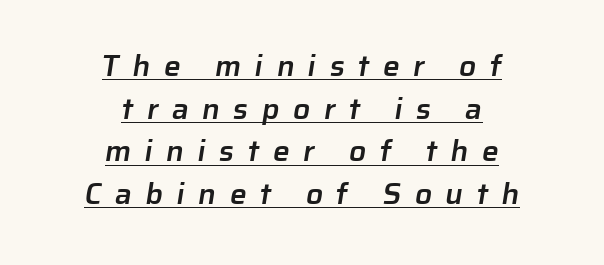
The image shows 30 px semibold sans-serif type; set centered, normal line spacing (1.42x), unusually wide letter spacing (+0.45 em), underlined; low stroke contrast and a medium x-height.
